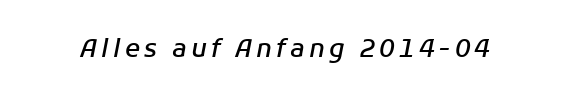
{"italic": "yes", "lean": "right", "slant_degrees": 11, "bold": "semi", "underline": "no", "glyph_px": 25}
